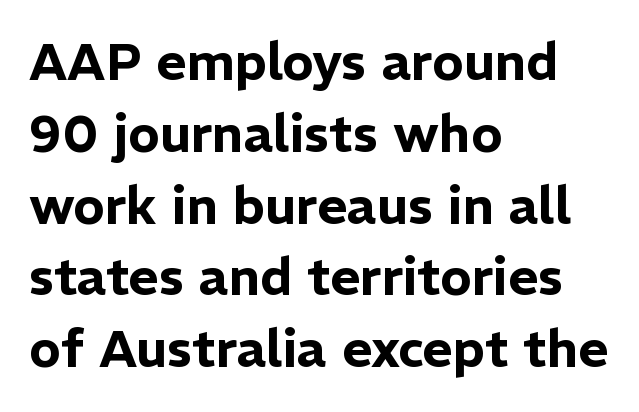
Q: Is the text italic (slanted)? A: No, it is upright.
Q: Is the typeface a serif or a sans-serif typeface? A: Sans-serif.
Q: Is the text underlined? A: No.
Q: How is the paragraph aligned? A: Left-aligned.
Q: Is the spacing between letters normal or unusually wide? A: Normal.
Q: Is the spacing between lines tight, normal or loose? A: Normal.
Q: Width (condensed, normal, or wide)? A: Normal.
Q: Stroke contrast? A: Low.
Q: x-height? A: Medium.
Q: Monospaced? A: No.
